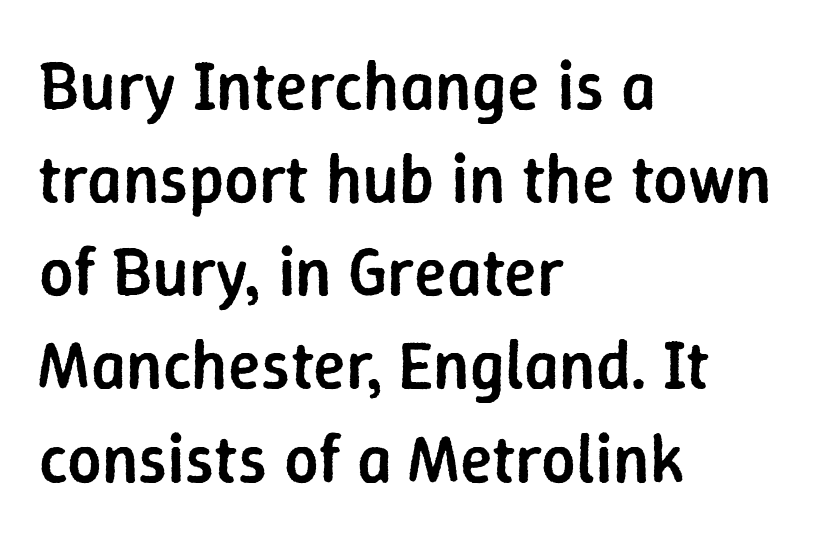
This rendering leaves character spacing at its baseline value. Serifs: no, the terminals of the letterforms are clean. The rendering uses natural spacing where letterforms have individual widths. Vertical strokes here are truly vertical.
